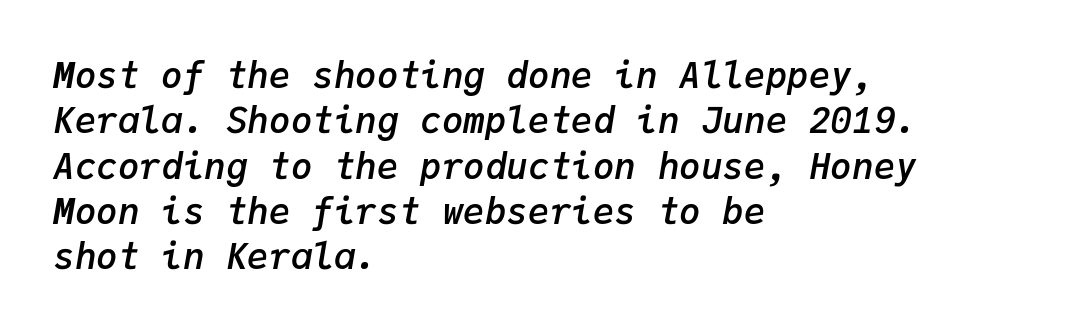
{"italic": "yes", "lean": "right", "slant_degrees": 9, "bold": "semi", "weight": "semibold", "width": "normal", "stroke_contrast": "low", "x_height": "medium", "monospaced": "yes", "underline": "no", "align": "left", "line_spacing": "normal", "line_spacing_ratio": 1.26, "letter_spacing": "normal", "letter_spacing_em": 0.0, "glyph_px": 36}
